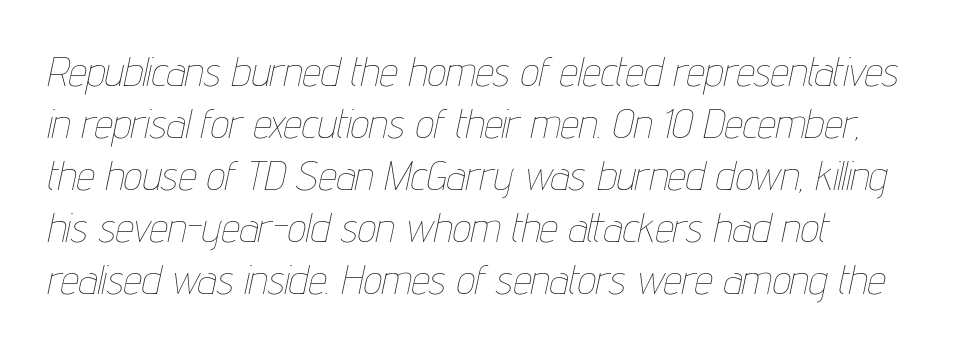
The lines sit at an ordinary, default distance from one another. The letters advance in unequal steps, a hallmark of proportional type. Anything drawn beneath the words? Only blank space. This reads as an unemphasized weight, regular at the heaviest. Would a proofreader flag this as italicized? Yes.
